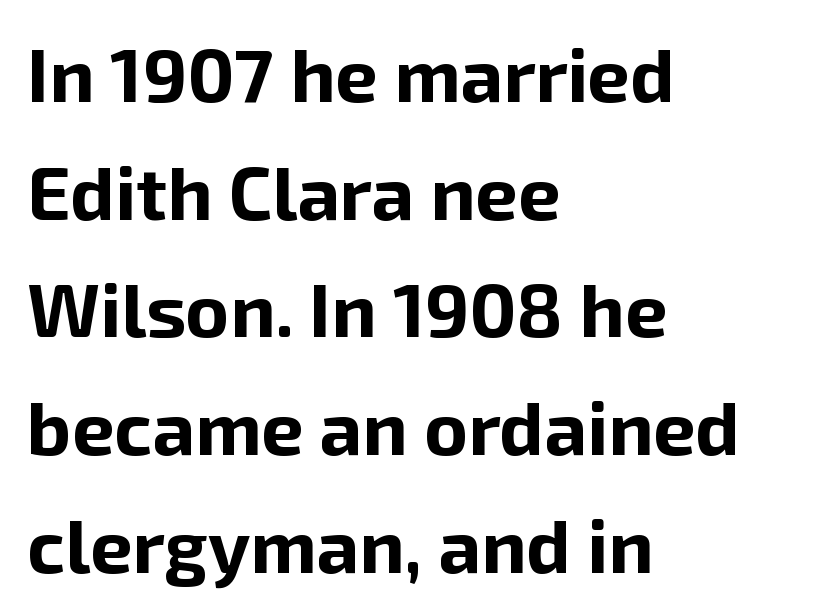
Spacing verdict: proportional, widths tailored to each character. How heavy is the stroke? Heavy — this is a bold. You can tell from the bare stems that sans-serif type was used. Short and long lines alike share a common starting point at left.
